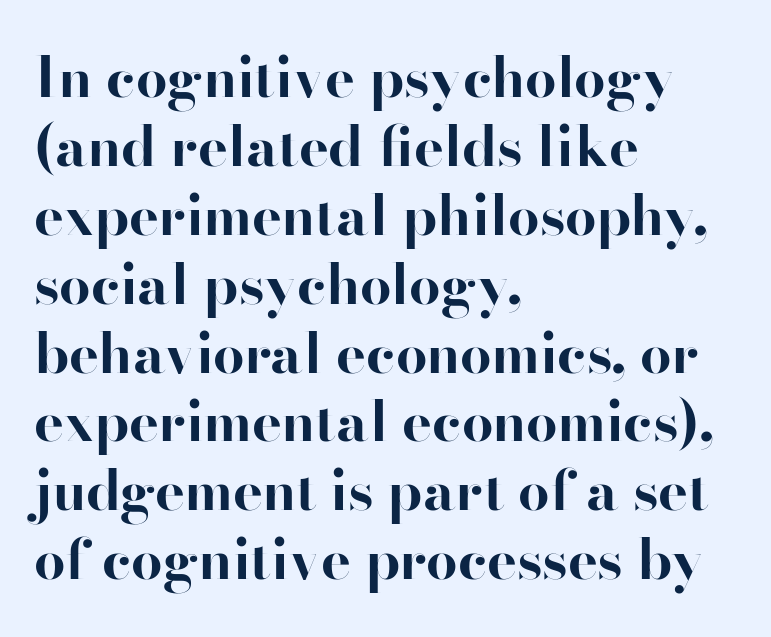
The image shows 56 px bold serif type, upright; set left-aligned, line spacing 1.23x, normal letter spacing, not underlined; high stroke contrast and a small x-height.
